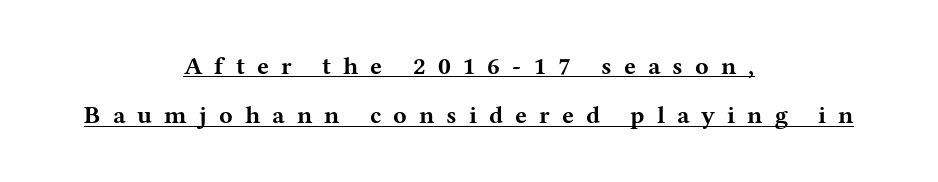
Q: Is the text bold? A: Yes.
Q: Is the text italic (slanted)? A: No, it is upright.
Q: Is the text underlined? A: Yes.
Q: How is the paragraph aligned? A: Centered.
Q: Is the spacing between letters normal or unusually wide? A: Unusually wide.
Q: Is the spacing between lines tight, normal or loose? A: Loose.
